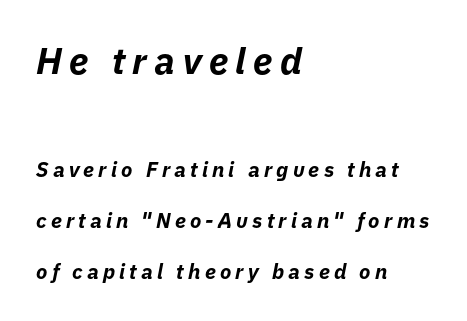
A clean baseline with only descenders dipping below it. Proportional: the letters do not fall into vertical columns. Every row of glyphs begins at an identical x-position on the left. Compared with an ordinary text face, these strokes are far heavier — a full bold. The space between consecutive lines is lavish.
